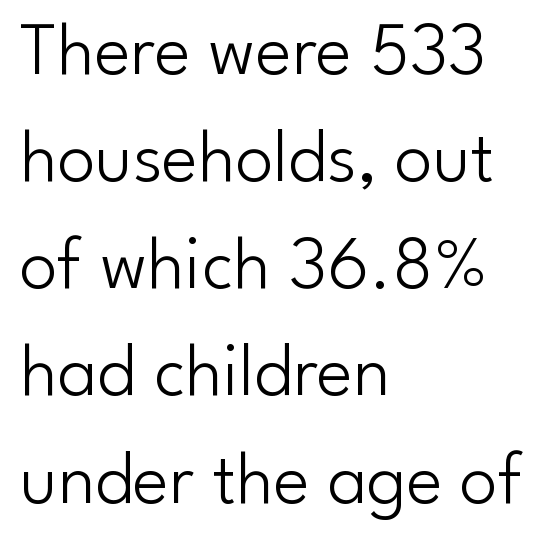
Each word holds together tightly as a unit, with standard inter-letter gaps. One glance says typical: line gaps are just what's usual. The face looks like a standard text weight, possibly lighter. The zone under the glyphs is completely vacant. Notice how the passage keeps a crisp vertical edge on the left only. The face used here is proportionally spaced, like ordinary book or web type.
